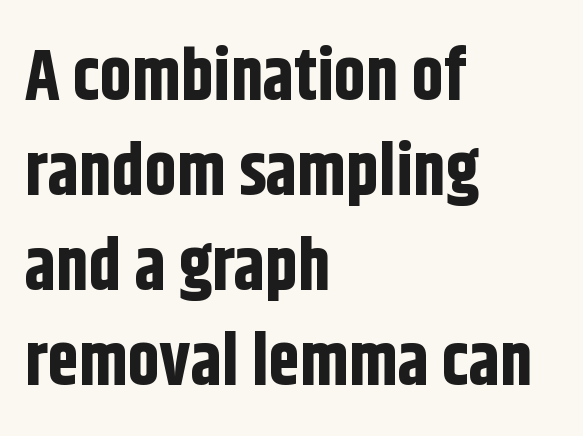
{"serif": "no", "italic": "no", "bold": "yes", "weight": "bold", "width": "condensed", "stroke_contrast": "low", "x_height": "large", "monospaced": "no", "underline": "no", "align": "left", "line_spacing": "normal", "line_spacing_ratio": 1.34, "letter_spacing": "normal", "letter_spacing_em": 0.0, "glyph_px": 71}
